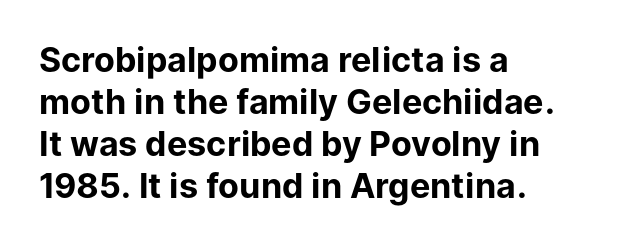
Q: Is the text bold? A: Yes.
Q: Is the text italic (slanted)? A: No, it is upright.
Q: Is the typeface a serif or a sans-serif typeface? A: Sans-serif.
Q: Is the text underlined? A: No.
Q: How is the paragraph aligned? A: Left-aligned.
Q: Is the spacing between letters normal or unusually wide? A: Normal.
Q: Width (condensed, normal, or wide)? A: Normal.
Q: Stroke contrast? A: Low.
Q: x-height? A: Medium.
Q: Monospaced? A: No.
